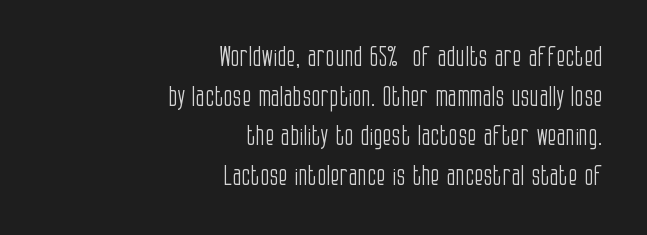
The image shows 27 px text type, upright; set right-aligned, normal line spacing (1.47x), normal letter spacing, not underlined.
